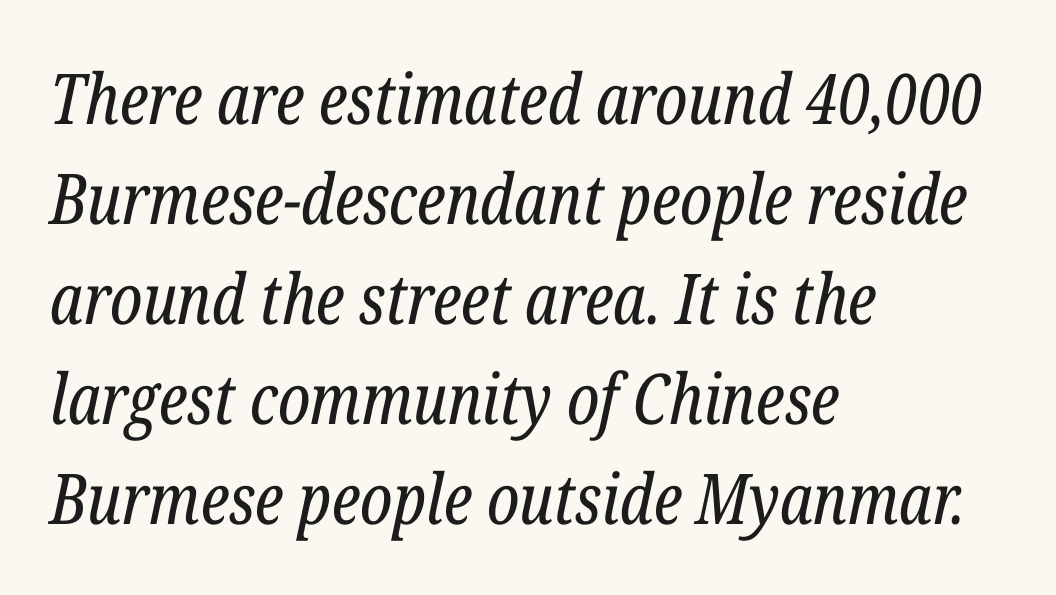
Q: Is the text bold? A: No.
Q: Is the text italic (slanted)? A: Yes, it leans right by about 12 degrees.
Q: Is the typeface a serif or a sans-serif typeface? A: Serif.
Q: Is the text underlined? A: No.
Q: How is the paragraph aligned? A: Left-aligned.
Q: Is the spacing between letters normal or unusually wide? A: Normal.
Q: Is the spacing between lines tight, normal or loose? A: Normal.
Q: Width (condensed, normal, or wide)? A: Condensed.
Q: Stroke contrast? A: Low.
Q: x-height? A: Medium.
Q: Monospaced? A: No.
